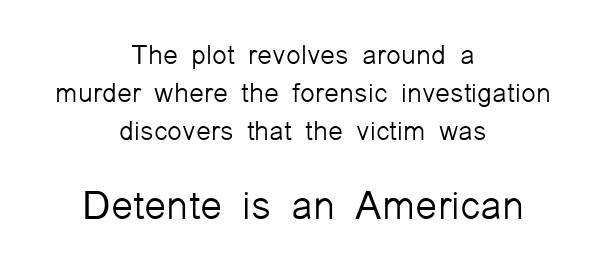
{"serif": "no", "italic": "no", "bold": "no", "weight": "light", "width": "normal", "stroke_contrast": "low", "x_height": "medium", "monospaced": "no", "underline": "no", "align": "center", "line_spacing": "normal", "line_spacing_ratio": 1.4, "letter_spacing": "normal", "letter_spacing_em": 0.0, "larger_block": "second", "size_ratio": 1.48, "glyph_px": 40}
